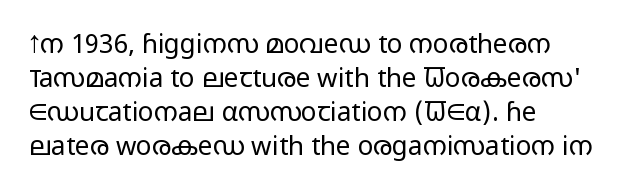
Q: Is the text bold? A: No.
Q: Is the text italic (slanted)? A: No, it is upright.
Q: Is the text underlined? A: No.
Q: How is the paragraph aligned? A: Left-aligned.
Q: Is the spacing between letters normal or unusually wide? A: Normal.
Q: Is the spacing between lines tight, normal or loose? A: Normal.
